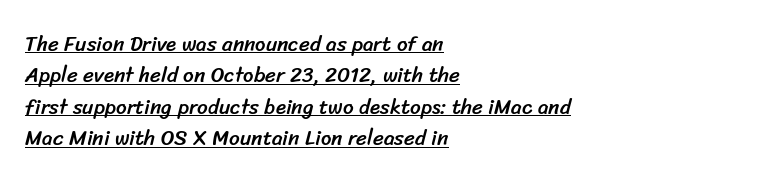
{"underline": "yes", "align": "left", "line_spacing": "normal", "line_spacing_ratio": 1.5, "letter_spacing": "normal", "letter_spacing_em": 0.0, "glyph_px": 21}
